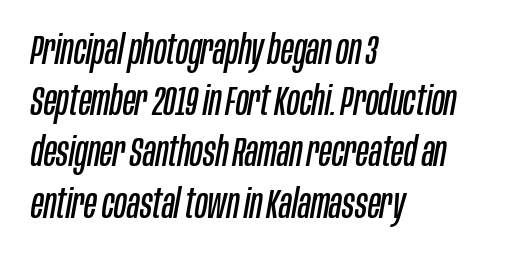
Q: Is the text bold? A: No.
Q: Is the text italic (slanted)? A: Yes, it leans right by about 10 degrees.
Q: Is the text underlined? A: No.
Q: How is the paragraph aligned? A: Left-aligned.
Q: Is the spacing between letters normal or unusually wide? A: Normal.
Q: Is the spacing between lines tight, normal or loose? A: Normal.
Q: Width (condensed, normal, or wide)? A: Condensed.
Q: Stroke contrast? A: Low.
Q: x-height? A: Large.
Q: Monospaced? A: No.
